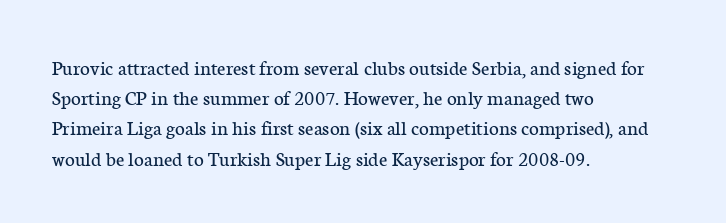
The image shows 21 px text type, upright; set left-aligned, normal line spacing (1.44x), normal letter spacing, not underlined.
